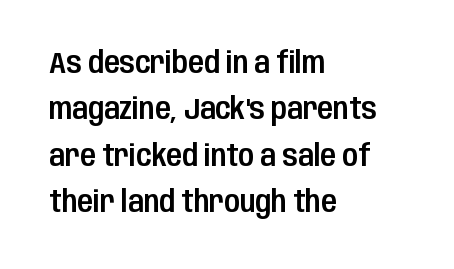
The block of text has a typical density, with ordinary space between rows. Upright lettering throughout. A clean baseline with only descenders dipping below it. Do the characters align in a grid? No, the font is proportional. Typeset ragged right — the left edge is the straight one.
